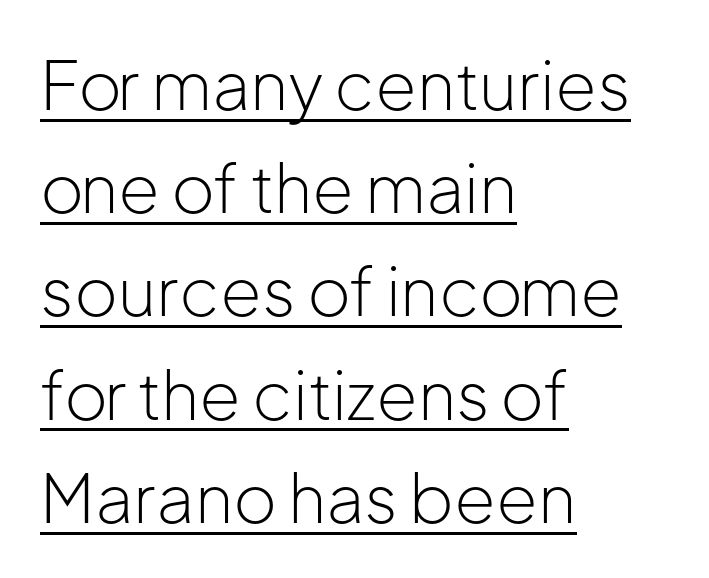
Q: Is the text bold? A: No.
Q: Is the text italic (slanted)? A: No, it is upright.
Q: Is the typeface a serif or a sans-serif typeface? A: Sans-serif.
Q: Is the text underlined? A: Yes.
Q: How is the paragraph aligned? A: Left-aligned.
Q: Is the spacing between letters normal or unusually wide? A: Normal.
Q: Is the spacing between lines tight, normal or loose? A: Normal.
Q: Width (condensed, normal, or wide)? A: Normal.
Q: Stroke contrast? A: Low.
Q: x-height? A: Medium.
Q: Monospaced? A: No.
